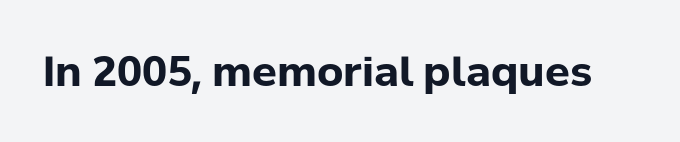
Q: Is the text bold? A: Yes.
Q: Is the text italic (slanted)? A: No, it is upright.
Q: Is the typeface a serif or a sans-serif typeface? A: Sans-serif.
Q: Is the text underlined? A: No.
Q: Is the spacing between letters normal or unusually wide? A: Normal.
Q: Width (condensed, normal, or wide)? A: Normal.
Q: Stroke contrast? A: Low.
Q: x-height? A: Medium.
Q: Monospaced? A: No.
